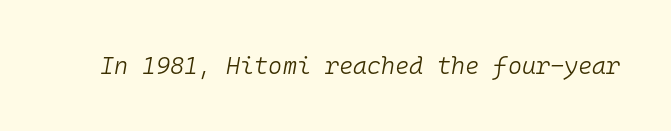
The image shows 24 px text type, italic (leaning right); set normal letter spacing, not underlined.
